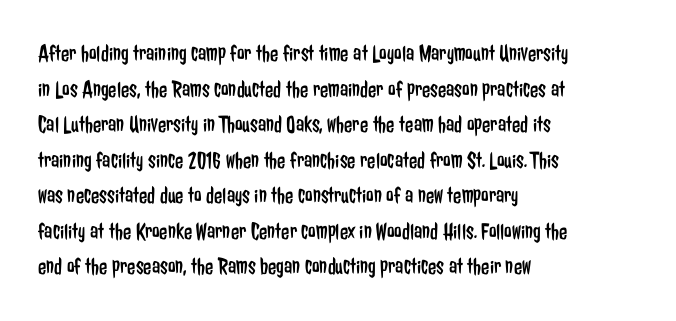
The image shows 24 px text type, upright; set left-aligned, normal line spacing (1.48x), normal letter spacing, not underlined.
